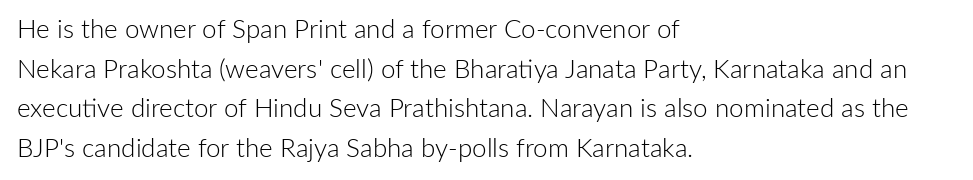
The image shows 26 px text type, upright; set left-aligned, normal line spacing (1.52x), normal letter spacing, not underlined.
